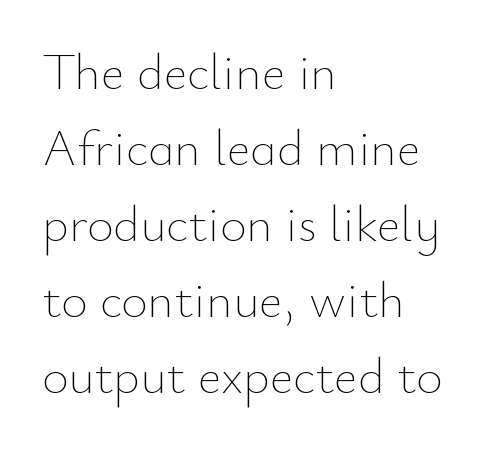
Horizontally, the lines are justified to the leading edge only. When letters stand straight like this, we call the style roman or upright. This reads as an unemphasized weight, regular at the heaviest. Descender tails drop into unmarked territory. A typesetter would call this proportional, since set widths differ per character.
